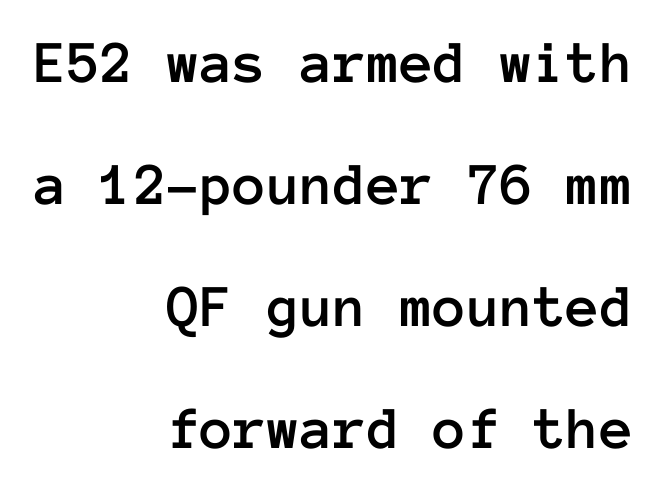
Characters remain perfectly vertical along every line. A great deal of white space separates one row of letters from the next. Letter spacing: default. The typesetter chose a ragged-left arrangement here.
